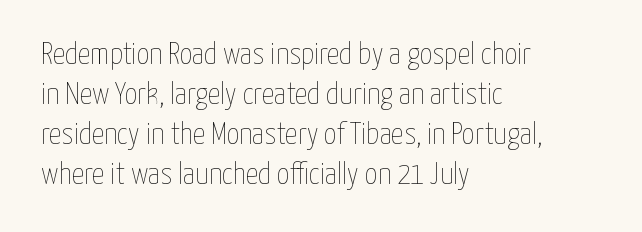
The image shows 31 px thin, condensed type, upright; set left-aligned, normal line spacing (1.29x), normal letter spacing, not underlined; low stroke contrast and a medium x-height.
